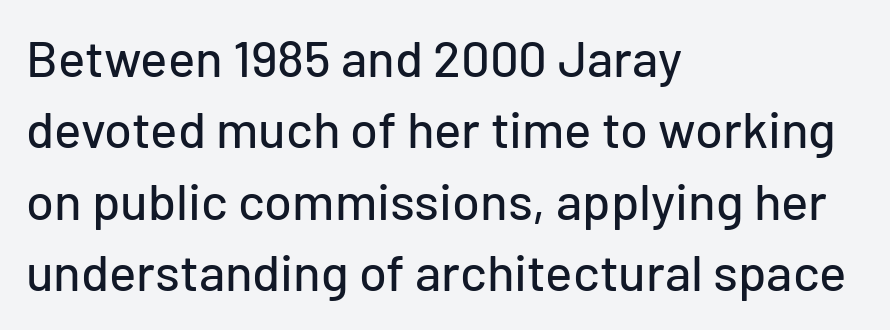
Q: Is the text italic (slanted)? A: No, it is upright.
Q: Is the typeface a serif or a sans-serif typeface? A: Sans-serif.
Q: Is the text underlined? A: No.
Q: How is the paragraph aligned? A: Left-aligned.
Q: Is the spacing between letters normal or unusually wide? A: Normal.
Q: Is the spacing between lines tight, normal or loose? A: Normal.
Q: Width (condensed, normal, or wide)? A: Normal.
Q: Stroke contrast? A: Low.
Q: x-height? A: Medium.
Q: Monospaced? A: No.
